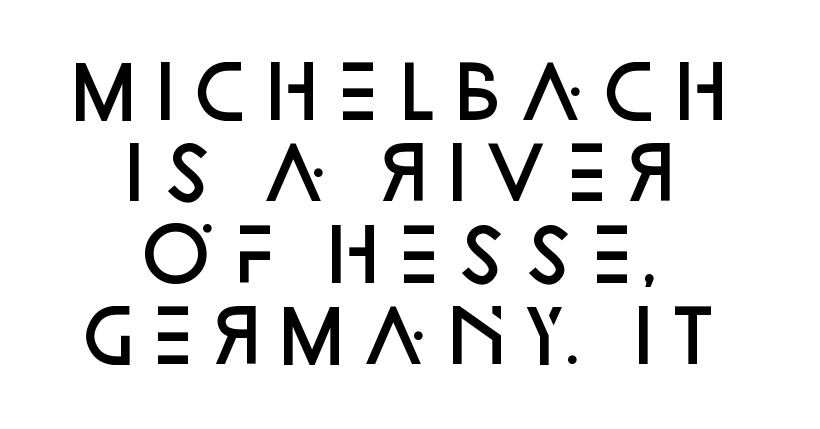
{"serif": "no", "italic": "no", "bold": "semi", "weight": "semibold", "width": "normal", "stroke_contrast": "low", "x_height": "large", "monospaced": "no", "underline": "no", "align": "center", "line_spacing": "tight", "line_spacing_ratio": 1.13, "letter_spacing": "normal", "letter_spacing_em": 0.0, "glyph_px": 72}
